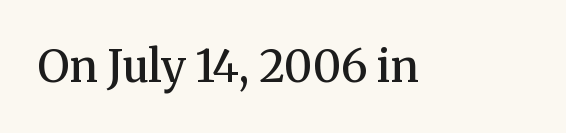
Q: Is the text bold? A: Semi-bold.
Q: Is the text italic (slanted)? A: No, it is upright.
Q: Is the typeface a serif or a sans-serif typeface? A: Serif.
Q: Is the text underlined? A: No.
Q: Is the spacing between letters normal or unusually wide? A: Normal.
Q: Width (condensed, normal, or wide)? A: Normal.
Q: Stroke contrast? A: Medium.
Q: x-height? A: Medium.
Q: Monospaced? A: No.
